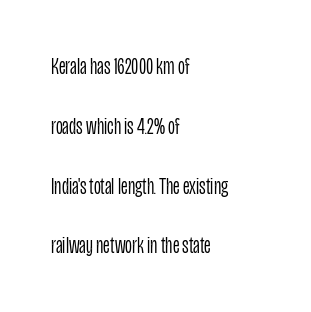
The image shows 24 px text type, upright; set left-aligned, loose line spacing (2.49x), normal letter spacing, not underlined.
